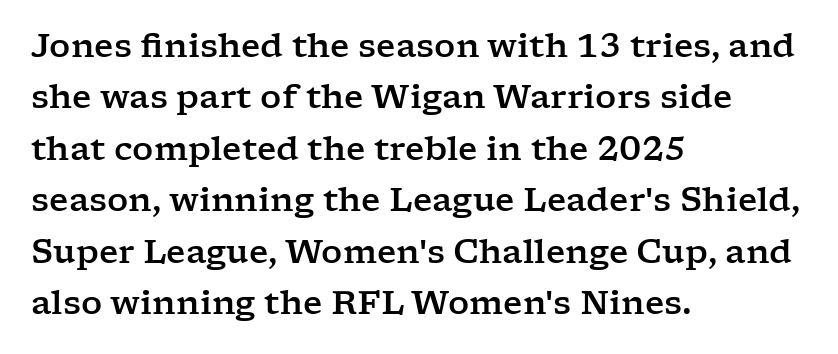
The specimen omits any rule beneath the text block's lines. In CSS terms this would be text-align: left. Is this a fixed-width face? No — the glyphs have proportional, varying widths. Students, observe: this is what conventionally led text looks like. Serif or sans? Serif — the stroke terminals have little feet. Words appear dense and cohesive because spacing is normal.
